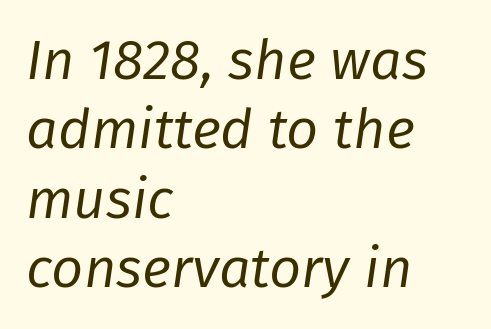
The image shows 56 px regular-weight type, italic (leaning right); set left-aligned, line spacing 1.24x, normal letter spacing, not underlined; low stroke contrast and a medium x-height.
